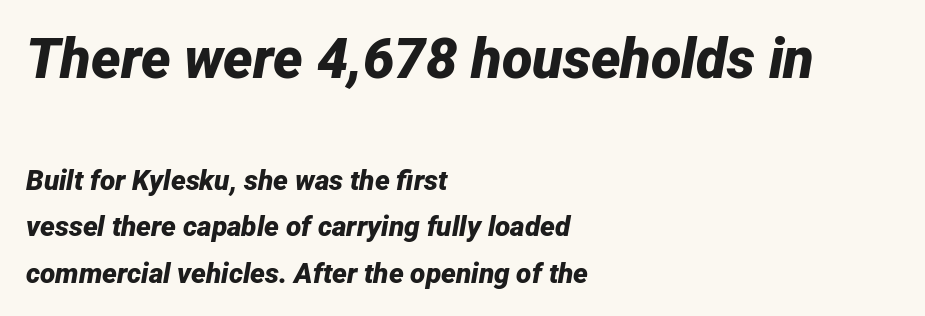
{"italic": "yes", "lean": "right", "slant_degrees": 12, "bold": "yes", "weight": "bold", "width": "normal", "stroke_contrast": "low", "x_height": "medium", "monospaced": "no", "underline": "no", "align": "left", "line_spacing": "normal", "line_spacing_ratio": 1.66, "letter_spacing": "normal", "letter_spacing_em": 0.0, "larger_block": "first", "size_ratio": 2.0, "glyph_px": 56}
